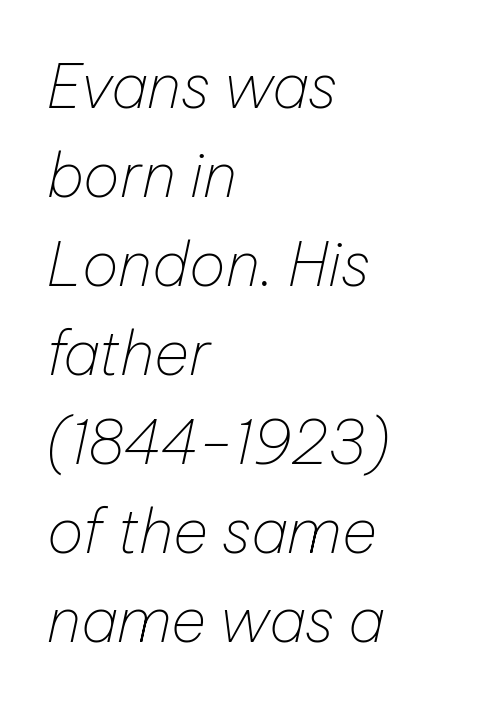
The image shows 61 px thin type, italic (leaning right); set left-aligned, normal line spacing (1.46x), normal letter spacing, not underlined; low stroke contrast and a medium x-height.
